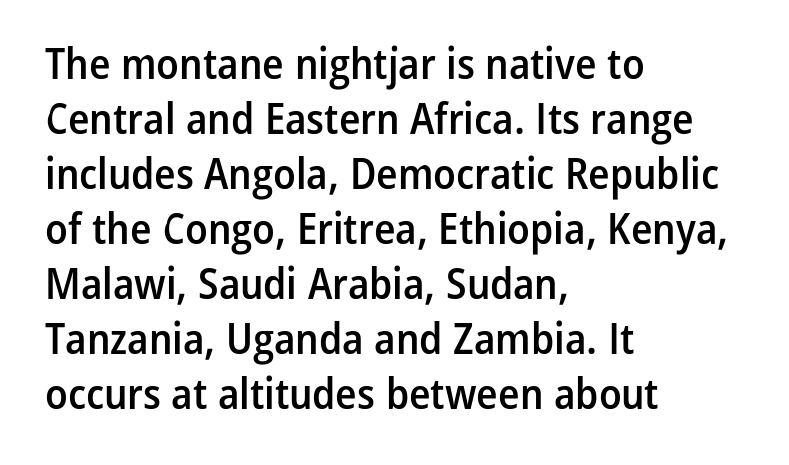
The rendering uses a moderate line-height, typical for paragraphs. Compared with a centered layout, this one pins lines to the left instead. This is moderately heavy type, rendered in semibold. The horizontal fit of the characters is conventional and even. Classification — sans serif.
